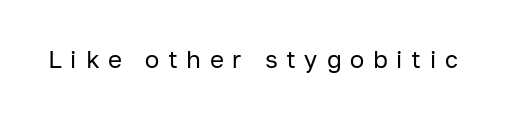
The image shows 24 px text type, upright; set unusually wide letter spacing (+0.36 em), not underlined.
